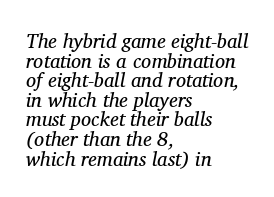
Italic? Definitely — the glyphs are oblique. Weight class: somewhere from thin through regular. Does extra space separate the letters? No, they use regular spacing. The zone under the glyphs is completely vacant. A typesetter would call this leading minimal, almost set solid. Casual observation: everything's shoved over to the left.
